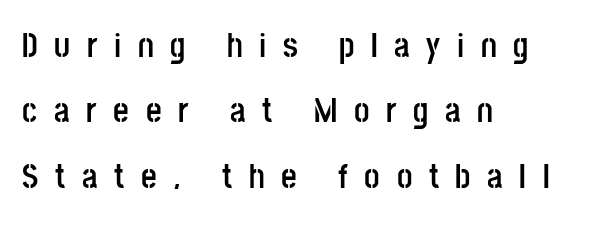
The image shows 34 px semibold, condensed sans-serif type, upright; set left-aligned, loose line spacing (1.92x), unusually wide letter spacing (+0.49 em), not underlined; low stroke contrast and a large x-height.
